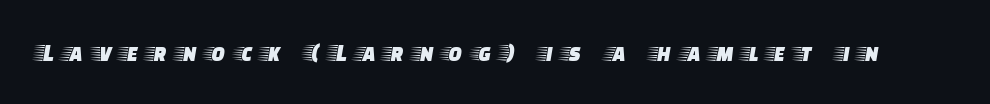
{"underline": "no", "letter_spacing": "wide", "letter_spacing_em": 0.42, "glyph_px": 25}
